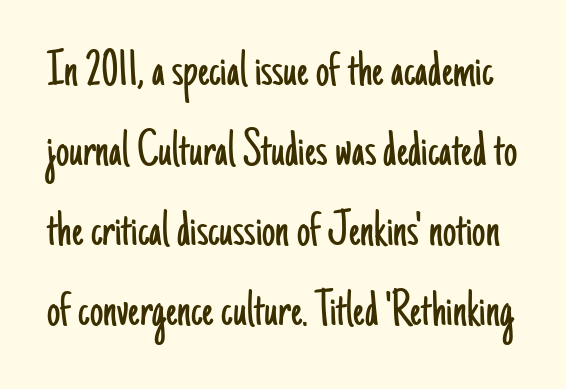
Q: Is the text bold? A: No.
Q: Is the text italic (slanted)? A: No, it is upright.
Q: Is the typeface a serif or a sans-serif typeface? A: Sans-serif.
Q: Is the text underlined? A: No.
Q: Is the spacing between letters normal or unusually wide? A: Normal.
Q: Is the spacing between lines tight, normal or loose? A: Normal.
Q: Width (condensed, normal, or wide)? A: Condensed.
Q: Stroke contrast? A: Low.
Q: x-height? A: Small.
Q: Monospaced? A: No.
